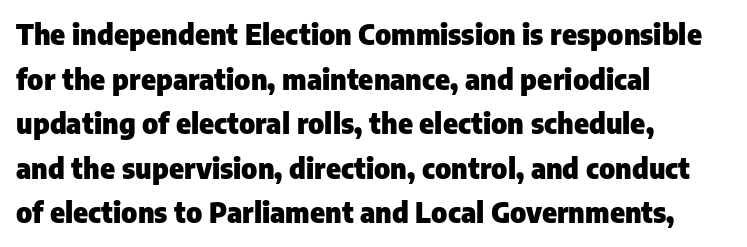
The image shows 28 px heavy sans-serif type, upright; set left-aligned, normal line spacing (1.59x), normal letter spacing, not underlined; low stroke contrast and a medium x-height.
